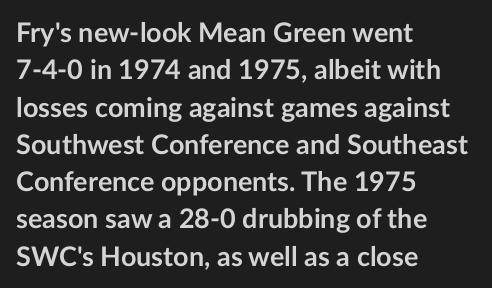
The image shows 27 px bold type, upright; set left-aligned, normal line spacing (1.38x), normal letter spacing, not underlined.
